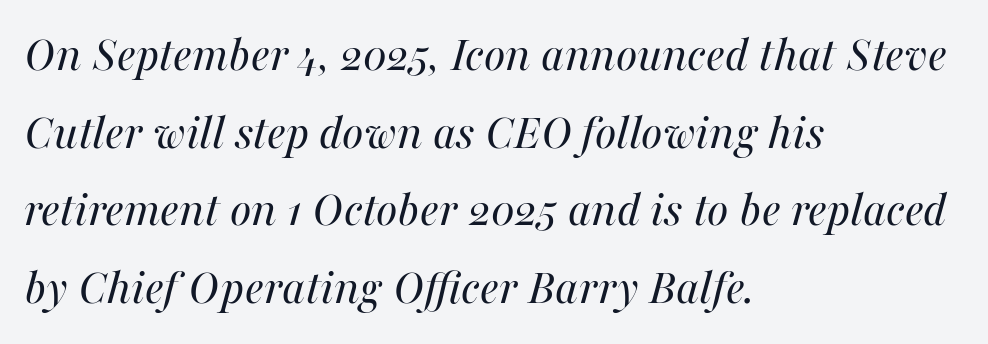
The image shows 51 px regular-weight type, italic (leaning right); set left-aligned, normal line spacing (1.52x), normal letter spacing, not underlined; medium stroke contrast and a medium x-height.
